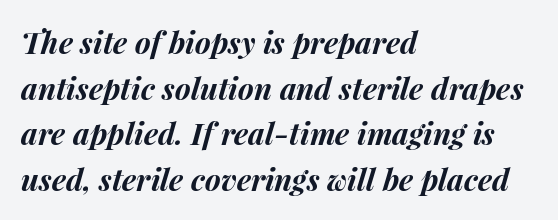
Glance below the letters and you will spot only blank space. In terms of leading, this rendering sits right in the middle. The horizontal fit of the characters is conventional and even. Weight: bold.
